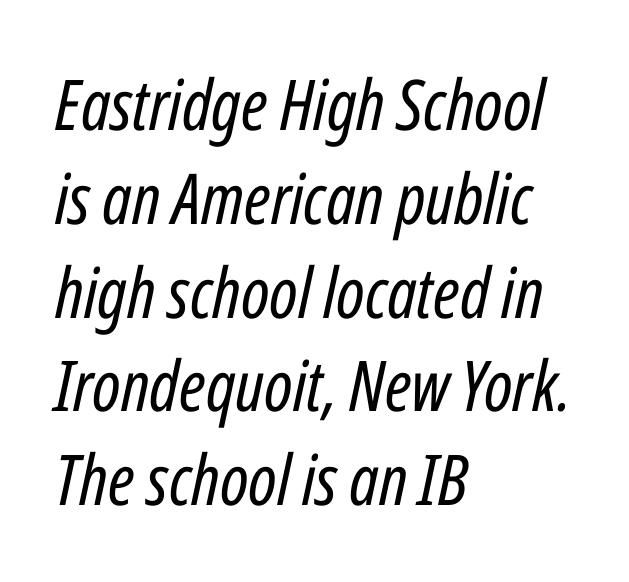
{"italic": "yes", "lean": "right", "slant_degrees": 12, "bold": "no", "weight": "regular", "width": "condensed", "stroke_contrast": "low", "x_height": "medium", "monospaced": "no", "underline": "no", "align": "left", "line_spacing": "normal", "line_spacing_ratio": 1.34, "letter_spacing": "normal", "letter_spacing_em": 0.0, "glyph_px": 70}
